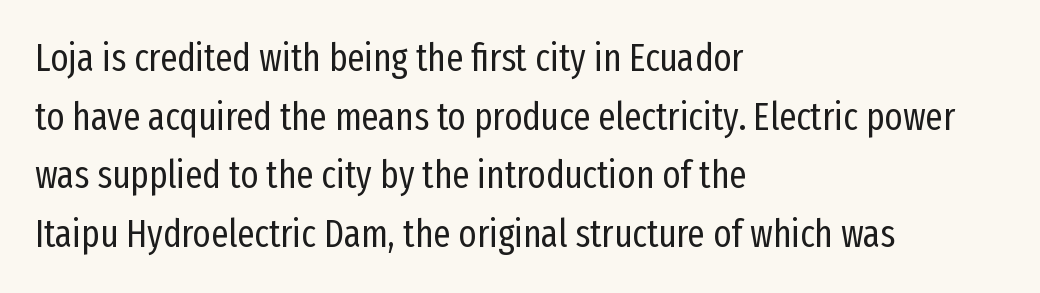
The image shows 38 px regular-weight, condensed sans-serif type, upright; set left-aligned, normal line spacing (1.54x), normal letter spacing, not underlined; low stroke contrast and a medium x-height.
